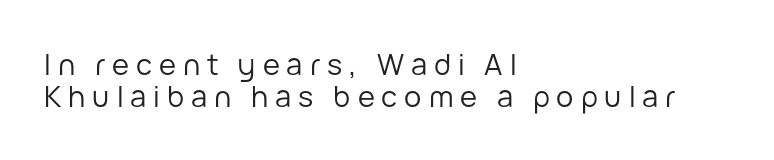
{"serif": "no", "italic": "no", "bold": "no", "weight": "regular", "width": "normal", "stroke_contrast": "low", "x_height": "medium", "monospaced": "no", "underline": "no", "align": "left", "line_spacing": "tight", "line_spacing_ratio": 1.1, "letter_spacing": "wide", "letter_spacing_em": 0.24, "glyph_px": 29}
